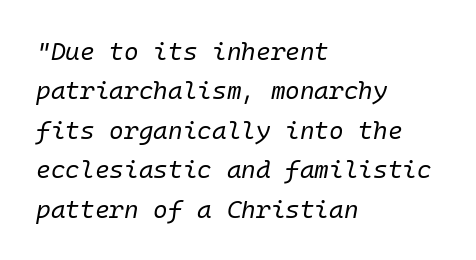
Q: Is the text bold? A: No.
Q: Is the text italic (slanted)? A: Yes, it leans right by about 10 degrees.
Q: Is the text underlined? A: No.
Q: How is the paragraph aligned? A: Left-aligned.
Q: Is the spacing between letters normal or unusually wide? A: Normal.
Q: Is the spacing between lines tight, normal or loose? A: Normal.
